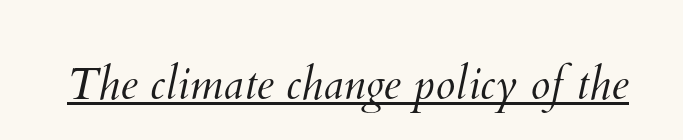
Q: Is the text bold? A: No.
Q: Is the text underlined? A: Yes.
Q: Is the spacing between letters normal or unusually wide? A: Normal.
Q: Width (condensed, normal, or wide)? A: Normal.
Q: Stroke contrast? A: Medium.
Q: x-height? A: Small.
Q: Monospaced? A: No.
